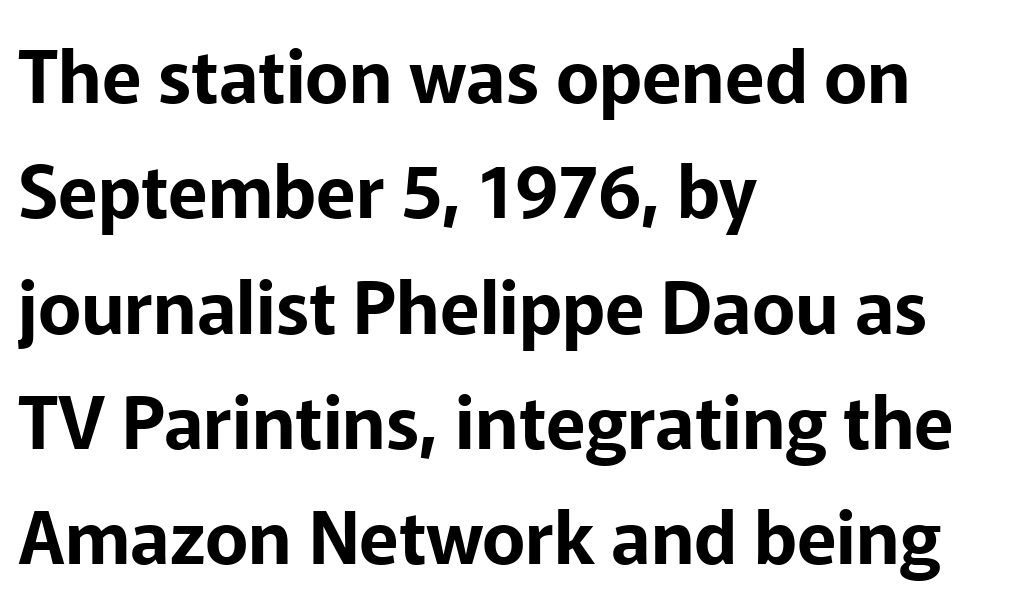
{"serif": "no", "italic": "no", "width": "normal", "stroke_contrast": "low", "x_height": "medium", "monospaced": "no", "underline": "no", "align": "left", "line_spacing": "normal", "line_spacing_ratio": 1.58, "letter_spacing": "normal", "letter_spacing_em": 0.0, "glyph_px": 73}
